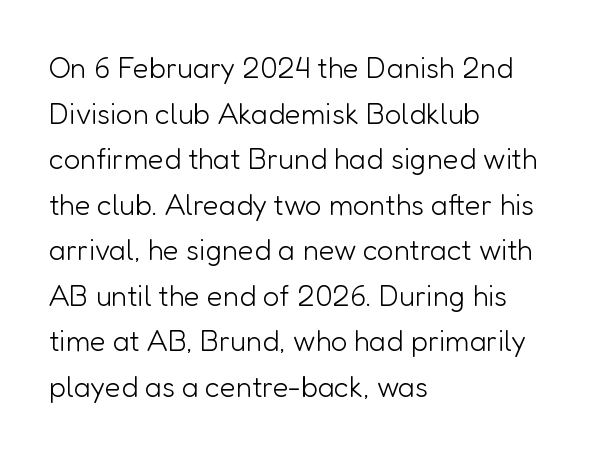
No italicization has been applied; the sample stays upright. In terms of leading, this rendering sits right in the middle. These lines keep a tight, regular rhythm from letter to letter. In terms of letterform style, serifs are entirely absent. The space beneath each line is pristine and unruled.
